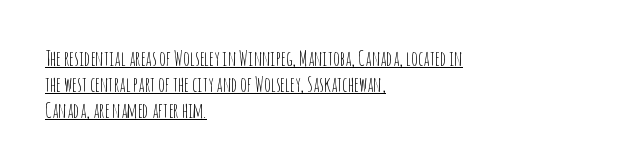
{"italic": "no", "bold": "no", "underline": "yes", "align": "left", "line_spacing": "normal", "line_spacing_ratio": 1.3, "letter_spacing": "normal", "letter_spacing_em": 0.0, "glyph_px": 20}
